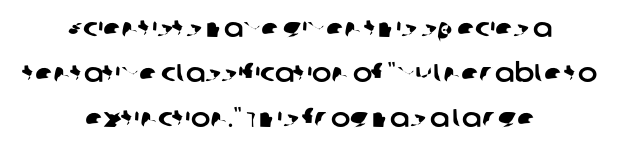
Both edges are ragged and mirror each other, which tells us the setting is centered. Unmarked baselines from the first word to the last. Nobody touched the tracking dial on this one.
